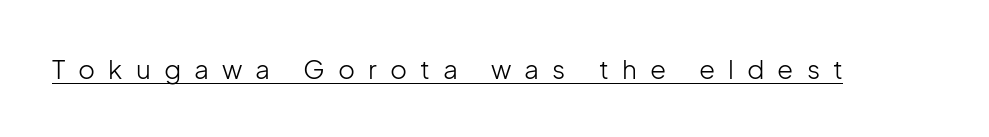
{"italic": "no", "bold": "no", "underline": "yes", "letter_spacing": "wide", "letter_spacing_em": 0.5, "glyph_px": 26}
